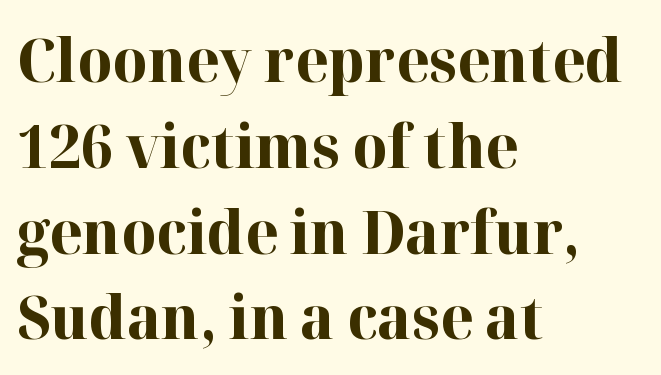
Visually the block forms a straight wall on the left and a jagged coastline on the right. Characters remain perfectly vertical along every line. Quick note: interline space is typical. The type is set solid horizontally, with unmodified tracking.
